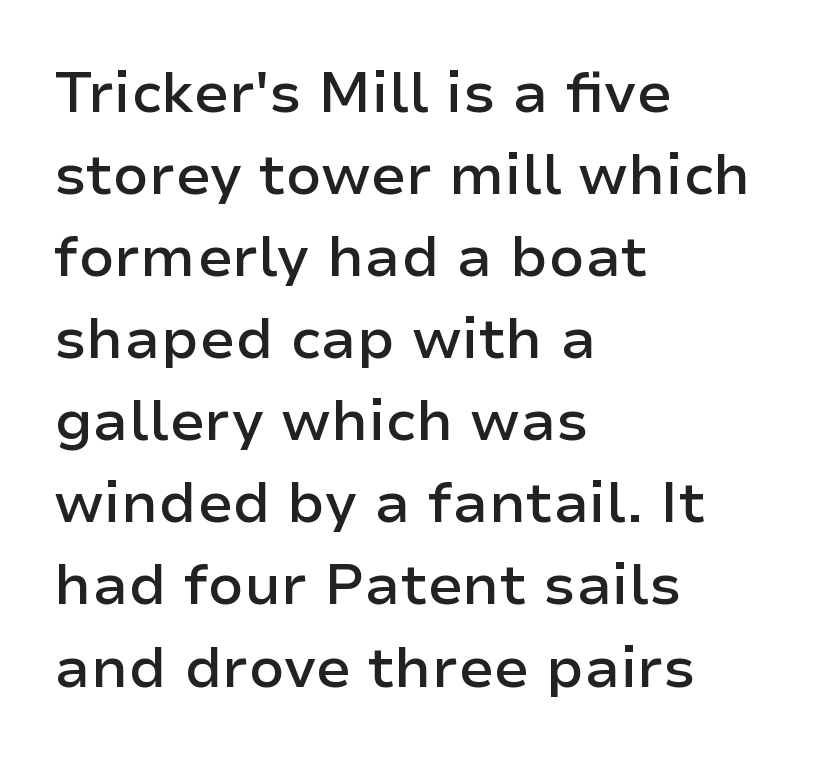
Q: Is the text bold? A: Semi-bold.
Q: Is the text italic (slanted)? A: No, it is upright.
Q: Is the typeface a serif or a sans-serif typeface? A: Sans-serif.
Q: Is the text underlined? A: No.
Q: How is the paragraph aligned? A: Left-aligned.
Q: Is the spacing between letters normal or unusually wide? A: Normal.
Q: Is the spacing between lines tight, normal or loose? A: Normal.
Q: Width (condensed, normal, or wide)? A: Normal.
Q: Stroke contrast? A: Low.
Q: x-height? A: Medium.
Q: Monospaced? A: No.
